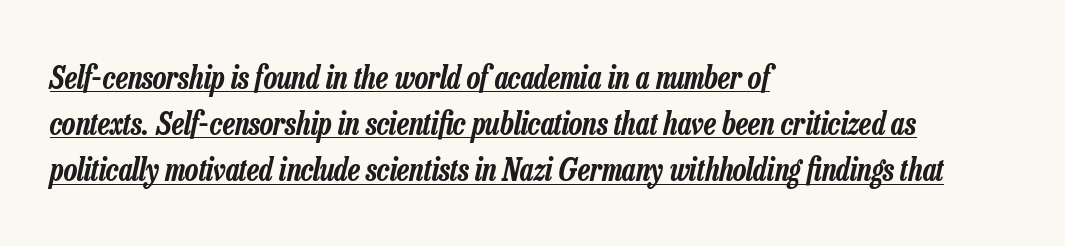
A typesetter would call this zero additional tracking. Note the varied advance widths — an 'i' is clearly narrower than an 'm'. Every character sits at an angle, as italics do. The rows are spaced the way most documents space them. Underline: present.
